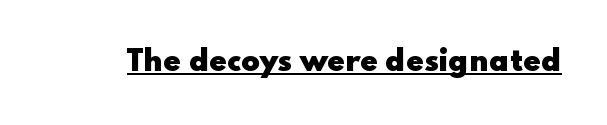
The image shows 28 px heavy, wide sans-serif type, upright; set normal letter spacing, underlined; low stroke contrast and a small x-height.
